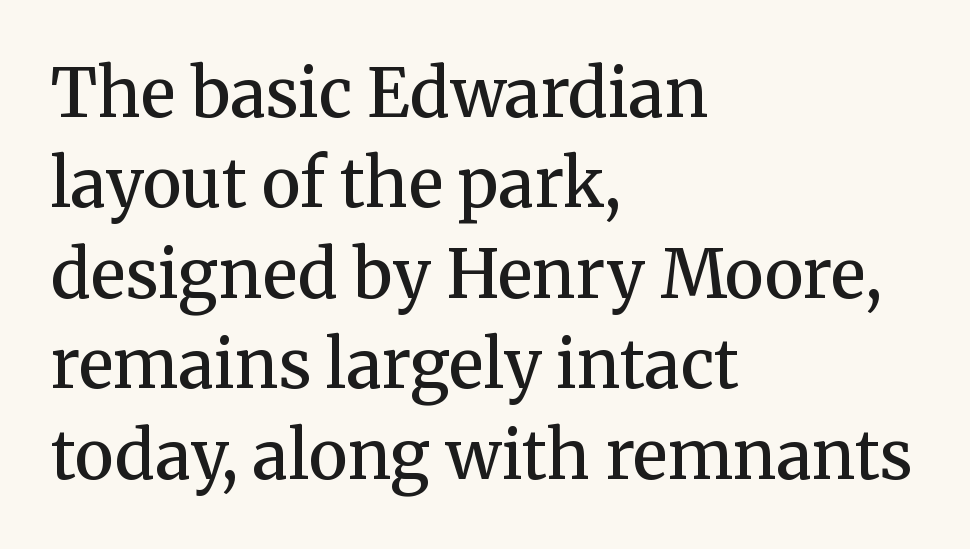
The image shows 67 px semibold serif type, upright; set left-aligned, normal line spacing (1.35x), normal letter spacing, not underlined; medium stroke contrast and a medium x-height.
